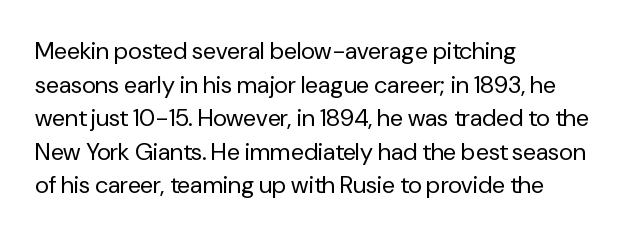
Does the copy run flush right? No — it runs flush left. Does extra space separate the letters? No, they use regular spacing. The letters look calm and open, with moderate or lighter stems. Beneath every word, the page is bare. Normally led — the rows are evenly, conventionally spaced.
